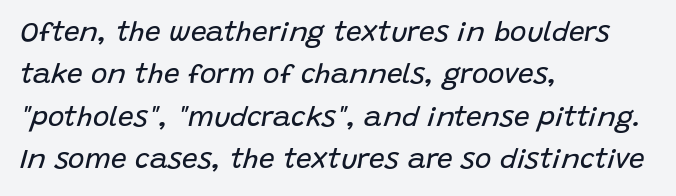
Underlining? Definitely not there. The letterforms sit at book weight or below. Standard letterfit; no display-style spreading of the glyphs. The lines in this sample share a left origin and differ only in where they stop.
